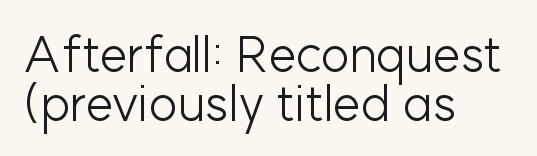
The rendering uses natural spacing where letterforms have individual widths. These lines are composed in type without serifs. You could call the tracking neutral — neither tight nor loose. Counters stay open thanks to moderate or lighter strokes.
